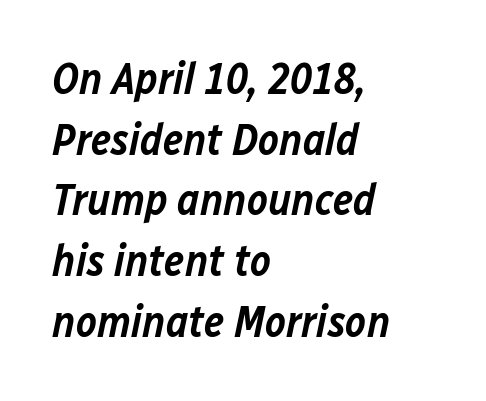
The image shows 44 px semibold type, italic (leaning right); set left-aligned, normal line spacing (1.38x), normal letter spacing, not underlined; low stroke contrast and a medium x-height.
